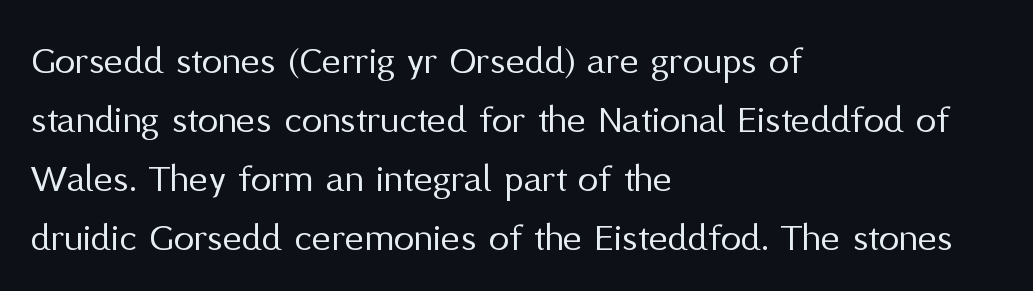
{"serif": "no", "italic": "no", "bold": "no", "weight": "regular", "width": "normal", "stroke_contrast": "medium", "x_height": "medium", "monospaced": "no", "underline": "no", "align": "left", "line_spacing": "normal", "line_spacing_ratio": 1.44, "letter_spacing": "normal", "letter_spacing_em": 0.0, "glyph_px": 41}
